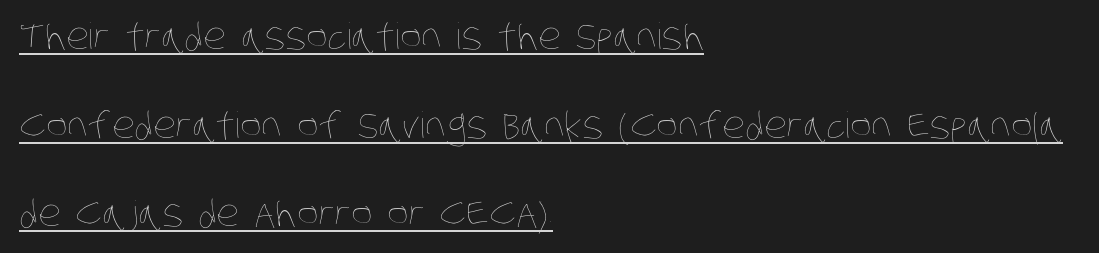
Here the designer chose a conventional face with non-uniform glyph widths. Leading: increased. These lines keep a tight, regular rhythm from letter to letter. Compared with a centered layout, this one pins lines to the left instead. Stems here are at most as thick as an everyday book face.
